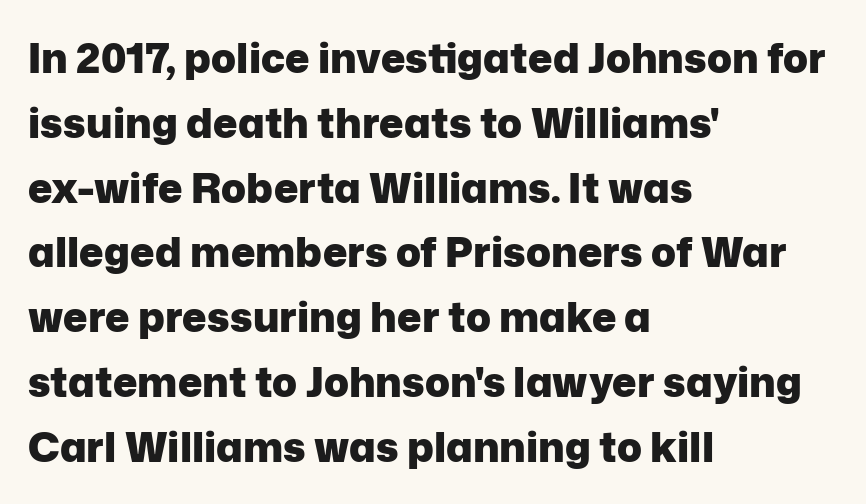
Q: Is the text bold? A: Yes.
Q: Is the text italic (slanted)? A: No, it is upright.
Q: Is the typeface a serif or a sans-serif typeface? A: Sans-serif.
Q: Is the text underlined? A: No.
Q: How is the paragraph aligned? A: Left-aligned.
Q: Is the spacing between letters normal or unusually wide? A: Normal.
Q: Is the spacing between lines tight, normal or loose? A: Normal.
Q: Width (condensed, normal, or wide)? A: Normal.
Q: Stroke contrast? A: Low.
Q: x-height? A: Medium.
Q: Monospaced? A: No.
